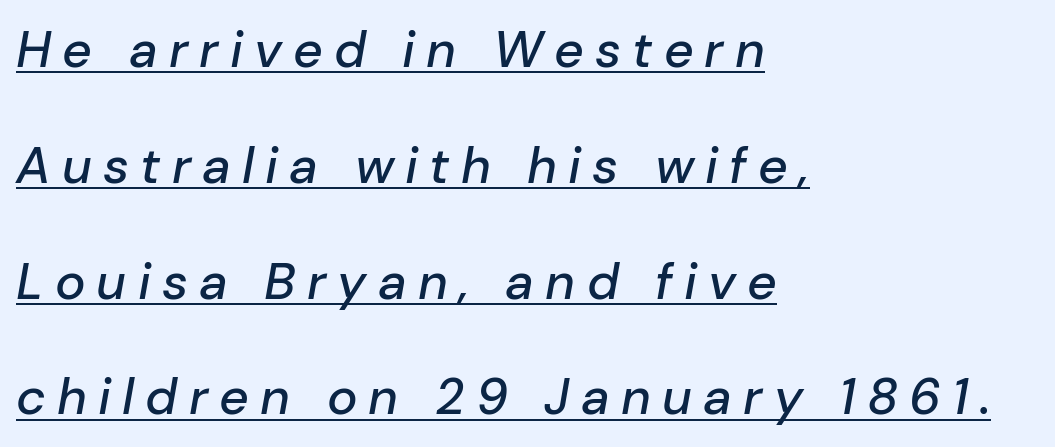
The image shows 51 px text type, italic (leaning right); set left-aligned, loose line spacing (2.27x), unusually wide letter spacing (+0.22 em), underlined; low stroke contrast and a medium x-height.
